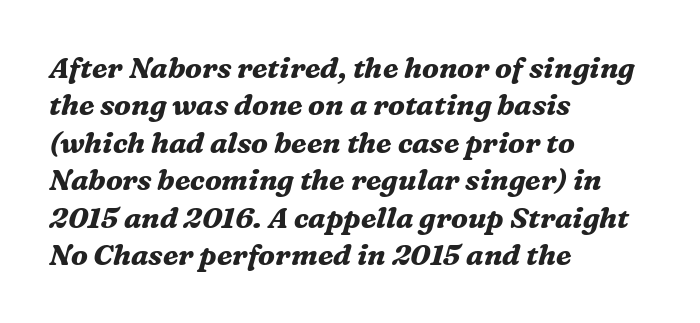
The image shows 29 px bold serif type, italic (leaning right); set left-aligned, normal line spacing (1.29x), normal letter spacing, not underlined; medium stroke contrast and a medium x-height.
